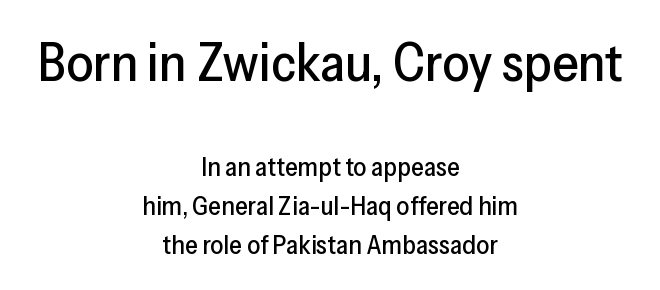
Q: Is the text italic (slanted)? A: No, it is upright.
Q: Is the typeface a serif or a sans-serif typeface? A: Sans-serif.
Q: Is the text underlined? A: No.
Q: How is the paragraph aligned? A: Centered.
Q: Is the spacing between letters normal or unusually wide? A: Normal.
Q: Is the spacing between lines tight, normal or loose? A: Normal.
Q: Which block of text is set in a larger size, the first (top) or the second (bottom)? A: The first (top) one.
Q: Width (condensed, normal, or wide)? A: Normal.
Q: Stroke contrast? A: Low.
Q: x-height? A: Medium.
Q: Monospaced? A: No.
